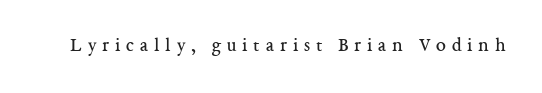
Vertical strokes here are truly vertical. A quiet, ordinary-to-light weight characterises the typeface. A bare baseline throughout the passage. The rendering inserts visible extra space after every character.
